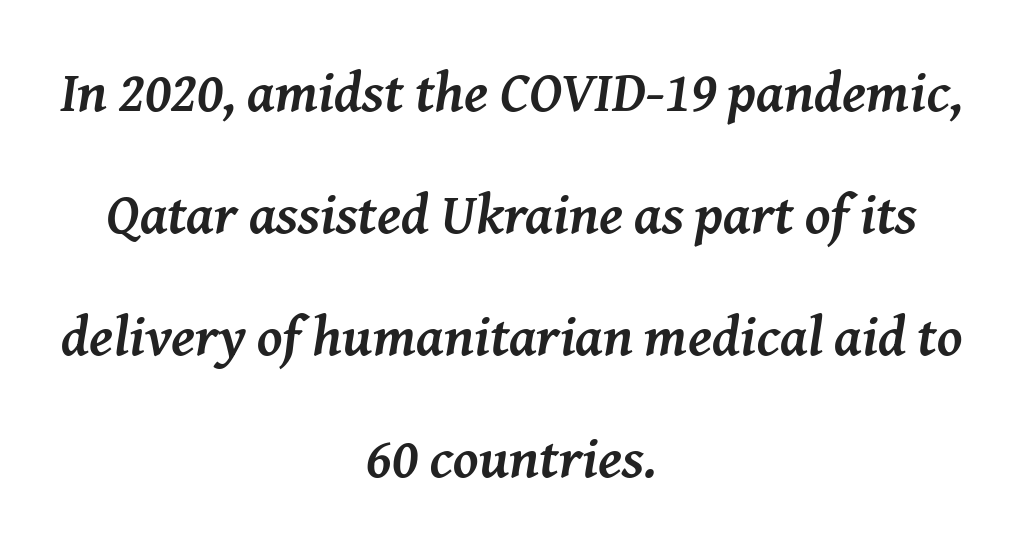
The image shows 57 px semibold serif type, italic (leaning right); set centered, loose line spacing (2.14x), normal letter spacing, not underlined; medium stroke contrast and a medium x-height.
